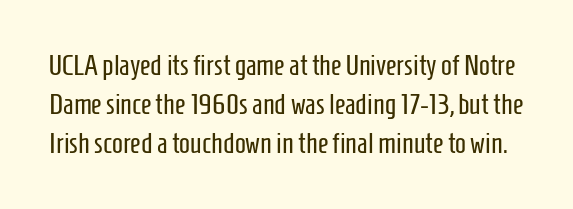
{"serif": "no", "italic": "no", "bold": "no", "weight": "regular", "width": "condensed", "stroke_contrast": "low", "x_height": "medium", "monospaced": "no", "underline": "no", "line_spacing": "normal", "line_spacing_ratio": 1.35, "letter_spacing": "normal", "letter_spacing_em": 0.0, "glyph_px": 29}
